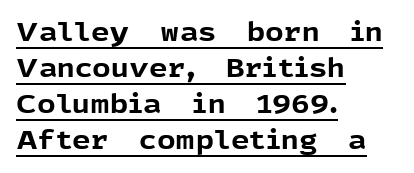
Q: Is the text bold? A: Yes.
Q: Is the text italic (slanted)? A: No, it is upright.
Q: Is the text underlined? A: Yes.
Q: How is the paragraph aligned? A: Left-aligned.
Q: Is the spacing between letters normal or unusually wide? A: Normal.
Q: Is the spacing between lines tight, normal or loose? A: Normal.
